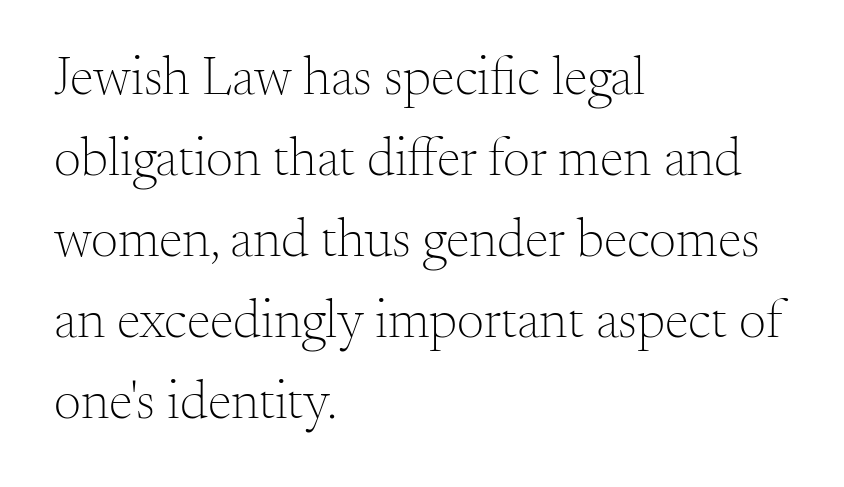
Stems and bowls with no extra thickness — not bold. Here the designer chose a conventional face with non-uniform glyph widths. The rendering anchors every line to the left-hand side. Words appear dense and cohesive because spacing is normal. The gap between lines stays unmarked.
